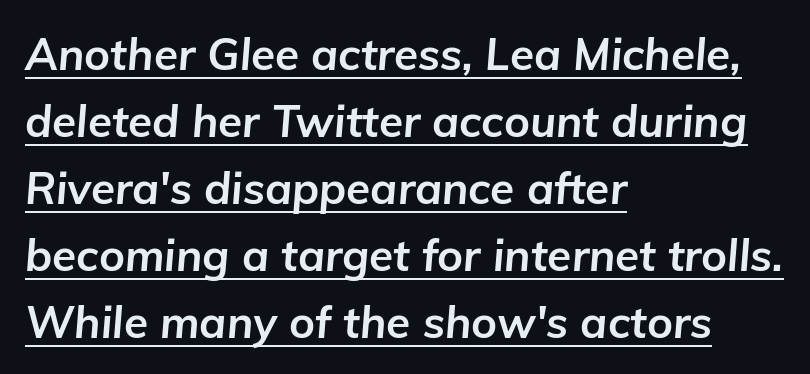
Rows of type keep a routine distance in the vertical direction. The font is running at its bold setting. The rendering uses the underline text-decoration. You could call the tracking neutral — neither tight nor loose. Posture: slanted.
